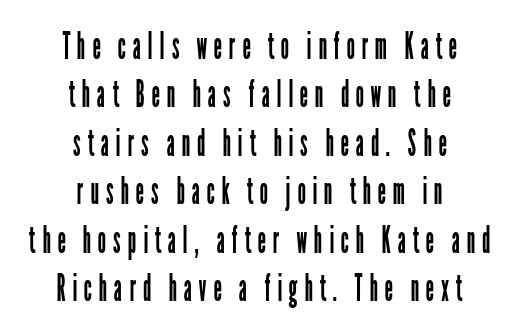
These glyphs show unthickened strokes, regular width or finer. A typesetter would call this proportional, since set widths differ per character. Does the copy run flush right? No — it is centered line by line. Are there feet on the stems? There aren't — it's a sans. The space directly below the letters is spotless.
